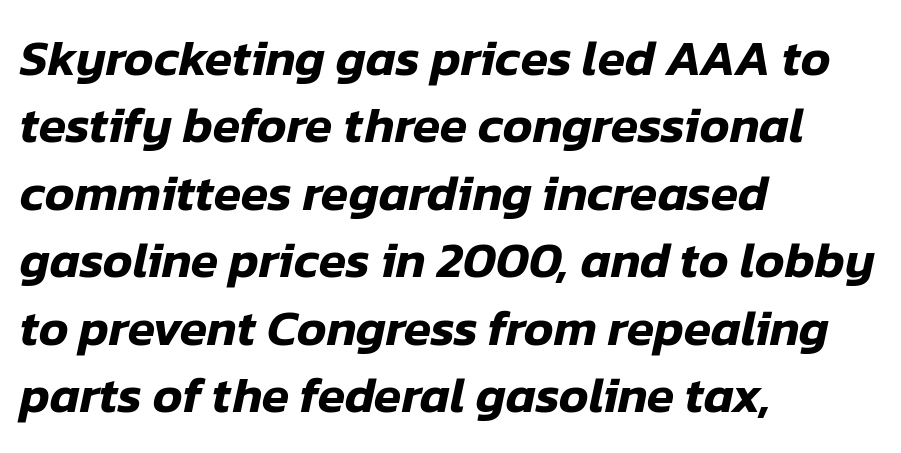
Q: Is the text italic (slanted)? A: Yes, it leans right by about 12 degrees.
Q: Is the text underlined? A: No.
Q: How is the paragraph aligned? A: Left-aligned.
Q: Is the spacing between letters normal or unusually wide? A: Normal.
Q: Is the spacing between lines tight, normal or loose? A: Normal.
Q: Width (condensed, normal, or wide)? A: Normal.
Q: Stroke contrast? A: Low.
Q: x-height? A: Medium.
Q: Monospaced? A: No.
